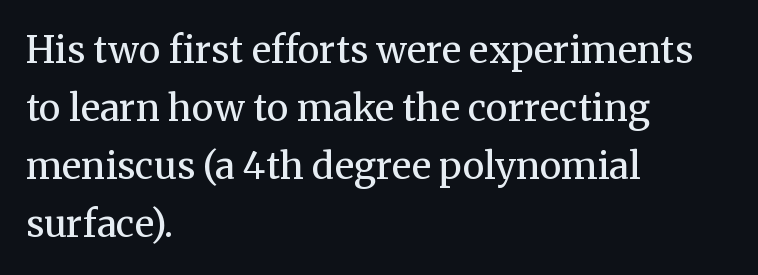
Vertical spacing — default. Note the varied advance widths — an 'i' is clearly narrower than an 'm'. The strokes are not fattened; the text isn't bold. Underline: absent.
